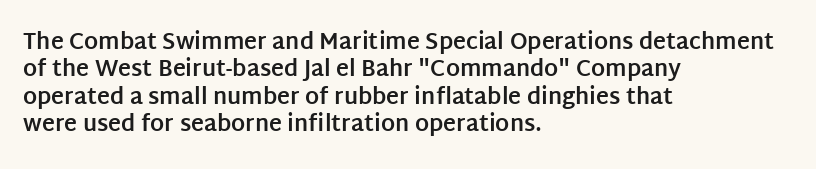
{"italic": "no", "bold": "yes", "underline": "no", "align": "left", "line_spacing_ratio": 1.24, "letter_spacing": "normal", "letter_spacing_em": 0.0, "glyph_px": 22}
